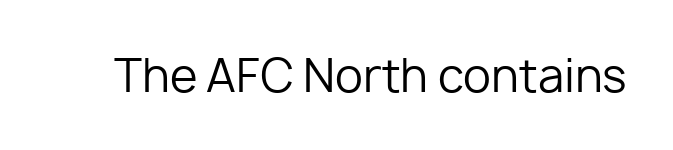
The image shows 45 px regular-weight sans-serif type, upright; set normal letter spacing, not underlined; low stroke contrast and a medium x-height.
